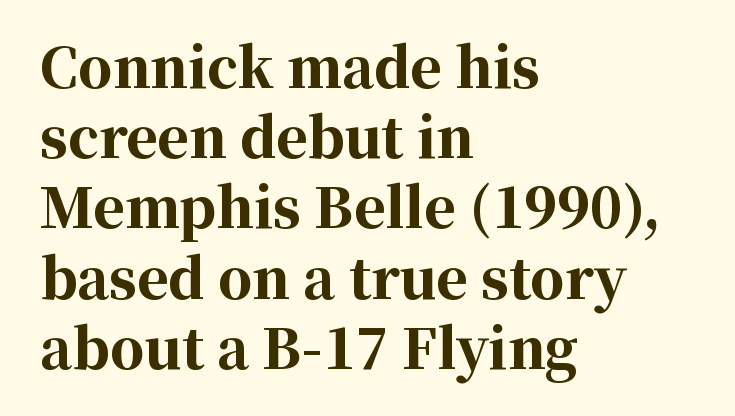
Q: Is the text bold? A: Yes.
Q: Is the text italic (slanted)? A: No, it is upright.
Q: Is the typeface a serif or a sans-serif typeface? A: Serif.
Q: Is the text underlined? A: No.
Q: How is the paragraph aligned? A: Left-aligned.
Q: Is the spacing between letters normal or unusually wide? A: Normal.
Q: Is the spacing between lines tight, normal or loose? A: Normal.
Q: Width (condensed, normal, or wide)? A: Normal.
Q: Stroke contrast? A: High.
Q: x-height? A: Medium.
Q: Monospaced? A: No.
